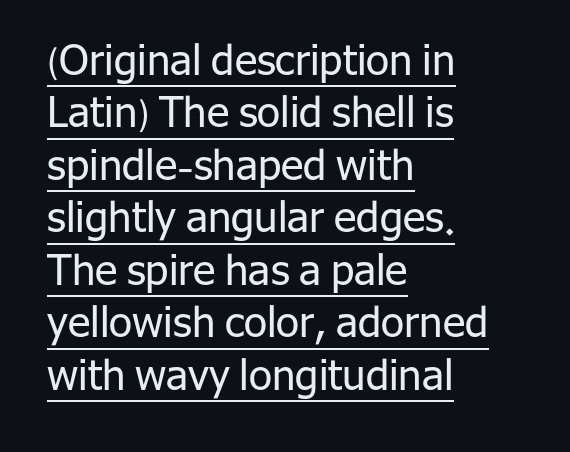
Left-aligned paragraph, ragged on the right. The typeface chosen for these lines omits serifs. Has an underline been added? It has. Successive baselines arrive at the customary interval. Characters remain perfectly vertical along every line. You could call the tracking neutral — neither tight nor loose.
